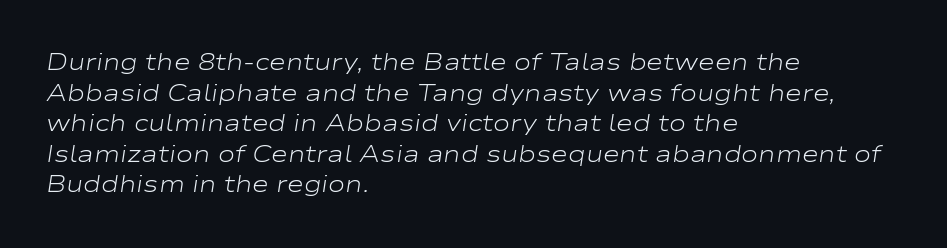
{"italic": "yes", "lean": "right", "slant_degrees": 9, "bold": "no", "underline": "no", "align": "left", "line_spacing": "normal", "line_spacing_ratio": 1.33, "letter_spacing": "normal", "letter_spacing_em": 0.0, "glyph_px": 23}
